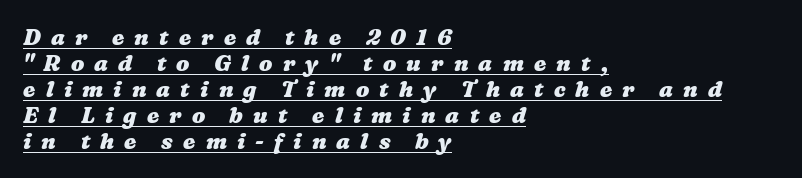
{"bold": "yes", "underline": "yes", "align": "left", "line_spacing_ratio": 1.18, "letter_spacing": "wide", "letter_spacing_em": 0.46, "glyph_px": 22}
